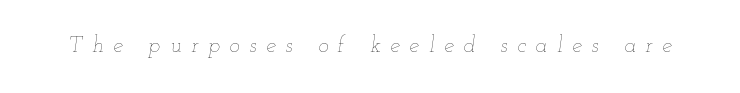
{"italic": "yes", "lean": "right", "slant_degrees": 12, "bold": "no", "underline": "no", "letter_spacing": "wide", "letter_spacing_em": 0.44, "glyph_px": 22}
